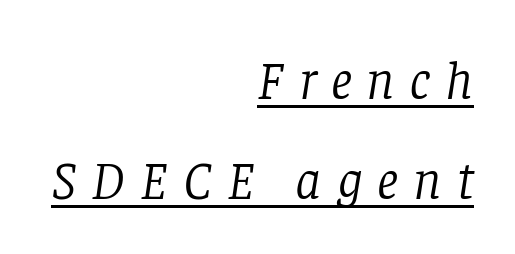
{"serif": "yes", "italic": "yes", "lean": "right", "slant_degrees": 8, "bold": "no", "weight": "light", "width": "normal", "stroke_contrast": "low", "x_height": "large", "monospaced": "no", "underline": "yes", "align": "right", "line_spacing_ratio": 1.86, "letter_spacing": "wide", "letter_spacing_em": 0.28, "glyph_px": 54}
